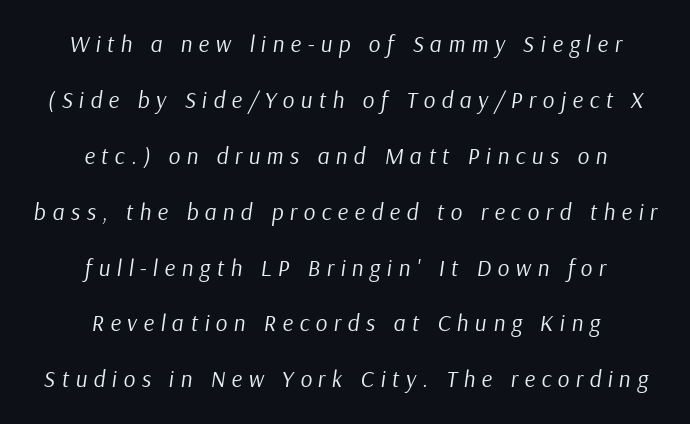
The image shows 23 px text type, italic (leaning right); set centered, loose line spacing (2.43x), unusually wide letter spacing (+0.28 em), not underlined.
